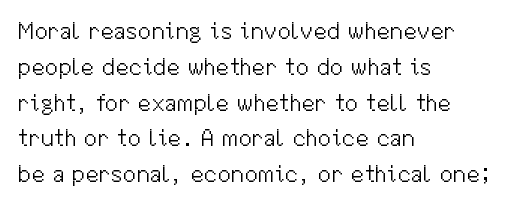
Q: Is the text bold? A: No.
Q: Is the text italic (slanted)? A: No, it is upright.
Q: Is the text underlined? A: No.
Q: How is the paragraph aligned? A: Left-aligned.
Q: Is the spacing between letters normal or unusually wide? A: Normal.
Q: Is the spacing between lines tight, normal or loose? A: Normal.
